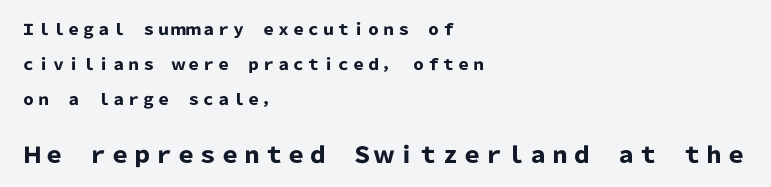
Q: Is the text bold? A: Yes.
Q: Is the text italic (slanted)? A: No, it is upright.
Q: Is the text underlined? A: No.
Q: How is the paragraph aligned? A: Left-aligned.
Q: Is the spacing between letters normal or unusually wide? A: Normal.
Q: Is the spacing between lines tight, normal or loose? A: Loose.
Q: Which block of text is set in a larger size, the first (top) or the second (bottom)? A: The second (bottom) one.
